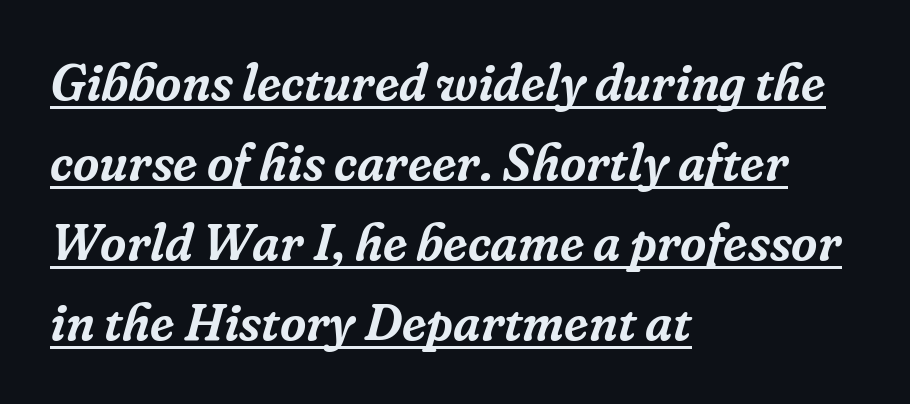
The rendering keeps characters at their native spacing. The face used here appears with an underline applied. One glance says typical: line gaps are just what's usual. This rendering uses left alignment, leaving the right contour irregular. Looks like regular typesetting: each glyph gets only the width it needs.
